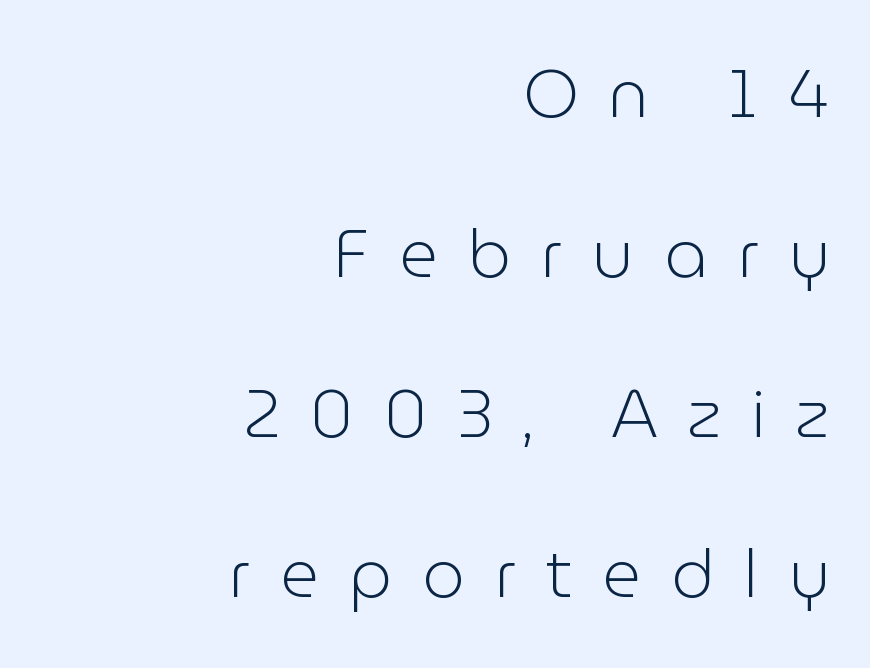
{"serif": "no", "italic": "no", "bold": "no", "weight": "light", "width": "normal", "stroke_contrast": "low", "x_height": "medium", "monospaced": "no", "underline": "no", "align": "right", "line_spacing": "loose", "line_spacing_ratio": 2.39, "letter_spacing": "wide", "letter_spacing_em": 0.45, "glyph_px": 67}
